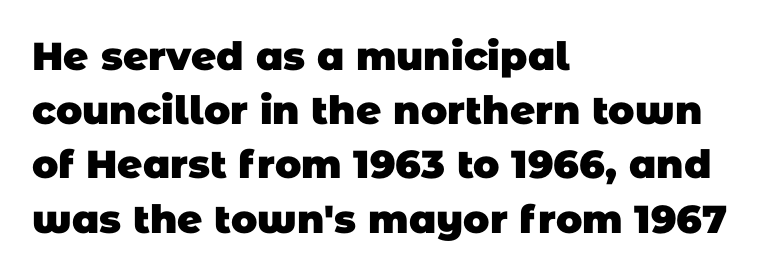
{"serif": "no", "bold": "yes", "weight": "heavy", "width": "normal", "stroke_contrast": "low", "x_height": "large", "monospaced": "no", "underline": "no", "align": "left", "line_spacing": "normal", "line_spacing_ratio": 1.39, "letter_spacing": "normal", "letter_spacing_em": 0.0, "glyph_px": 39}
